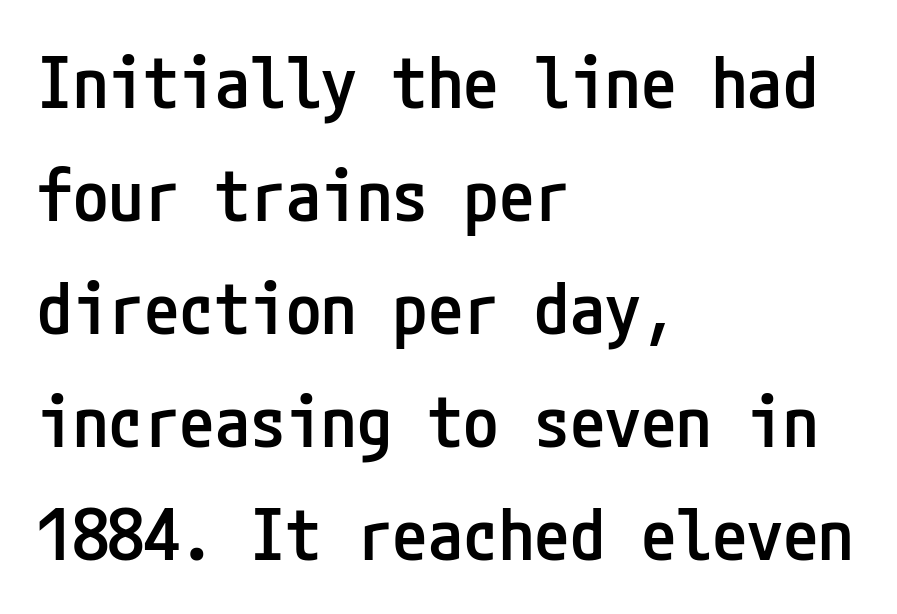
Q: Is the text bold? A: Semi-bold.
Q: Is the text italic (slanted)? A: No, it is upright.
Q: Is the typeface a serif or a sans-serif typeface? A: Sans-serif.
Q: Is the text underlined? A: No.
Q: How is the paragraph aligned? A: Left-aligned.
Q: Is the spacing between letters normal or unusually wide? A: Normal.
Q: Is the spacing between lines tight, normal or loose? A: Normal.
Q: Width (condensed, normal, or wide)? A: Condensed.
Q: Stroke contrast? A: Low.
Q: x-height? A: Medium.
